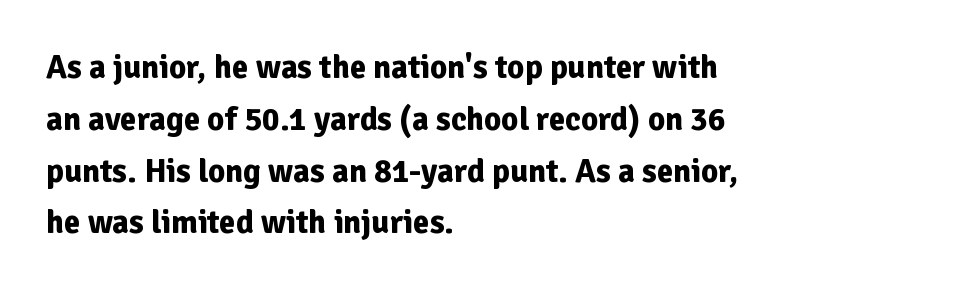
Q: Is the text bold? A: Yes.
Q: Is the text italic (slanted)? A: No, it is upright.
Q: Is the typeface a serif or a sans-serif typeface? A: Sans-serif.
Q: Is the text underlined? A: No.
Q: How is the paragraph aligned? A: Left-aligned.
Q: Is the spacing between letters normal or unusually wide? A: Normal.
Q: Is the spacing between lines tight, normal or loose? A: Normal.
Q: Width (condensed, normal, or wide)? A: Normal.
Q: Stroke contrast? A: Low.
Q: x-height? A: Medium.
Q: Monospaced? A: No.
